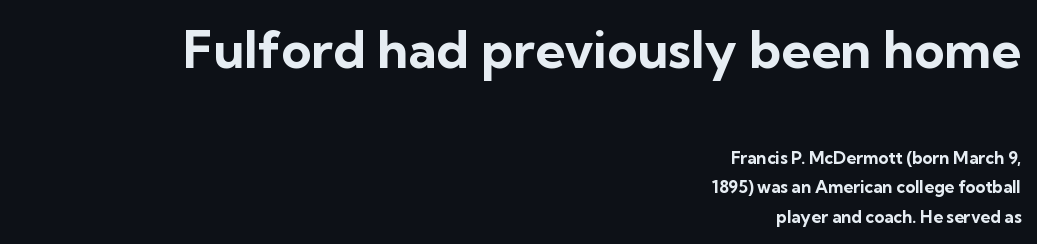
Letter spacing: default. Every row of glyphs terminates at an identical x-position on the right. The passage shown is not underscored anywhere. You can tell it's not italic because the verticals are truly vertical. Bold? Absolutely — the strokes are thick and heavy.
